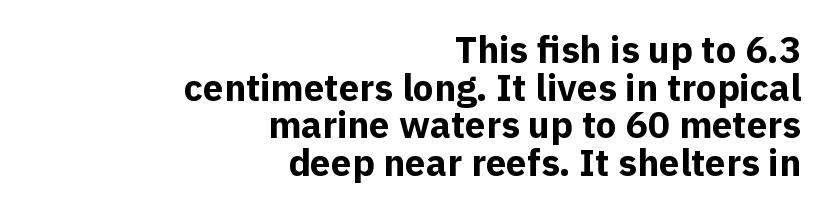
Honestly, there is no underline to notice here at all. Varying glyph widths throughout — classic text-font behaviour. Tracking here is standard; glyphs follow each other at the usual distance. Short and long lines alike share a common ending point at right. Italic: no, the glyphs are upright roman. These lines carry a lot of weight — the face is fully bold.
